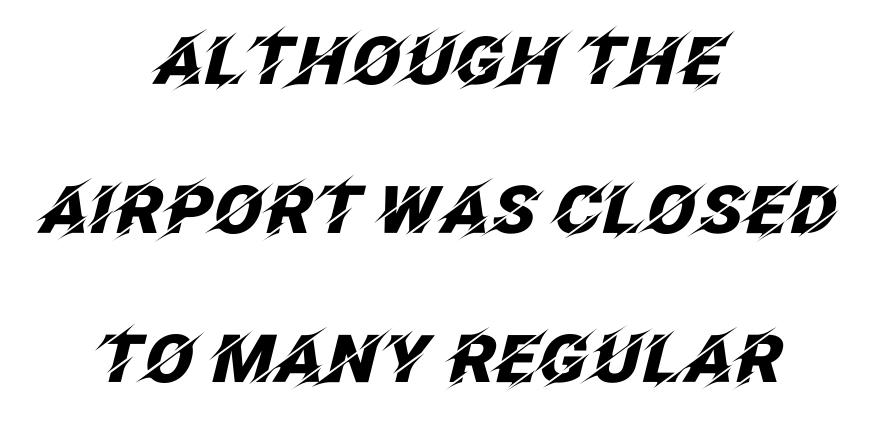
{"italic": "yes", "lean": "right", "slant_degrees": 12, "bold": "yes", "weight": "heavy", "width": "normal", "stroke_contrast": "low", "x_height": "large", "monospaced": "no", "underline": "no", "align": "center", "line_spacing": "loose", "line_spacing_ratio": 2.26, "letter_spacing": "normal", "letter_spacing_em": 0.0, "glyph_px": 66}
